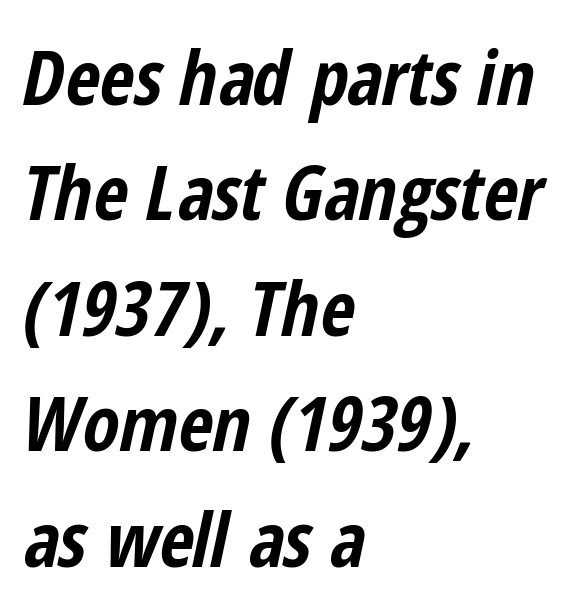
{"italic": "yes", "lean": "right", "slant_degrees": 12, "bold": "yes", "weight": "bold", "width": "condensed", "stroke_contrast": "low", "x_height": "medium", "monospaced": "no", "underline": "no", "align": "left", "line_spacing": "normal", "line_spacing_ratio": 1.54, "letter_spacing": "normal", "letter_spacing_em": 0.0, "glyph_px": 75}
